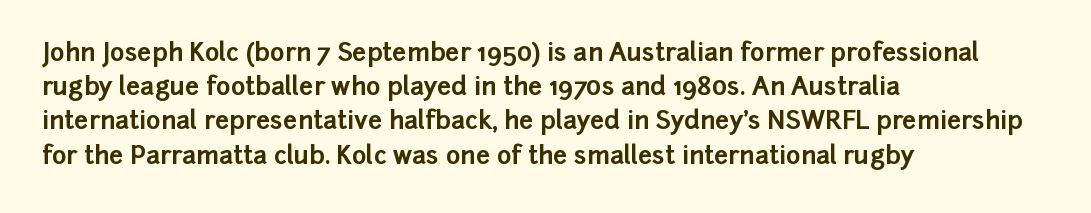
Q: Is the text bold? A: Yes.
Q: Is the text italic (slanted)? A: No, it is upright.
Q: Is the text underlined? A: No.
Q: How is the paragraph aligned? A: Left-aligned.
Q: Is the spacing between letters normal or unusually wide? A: Normal.
Q: Is the spacing between lines tight, normal or loose? A: Normal.
